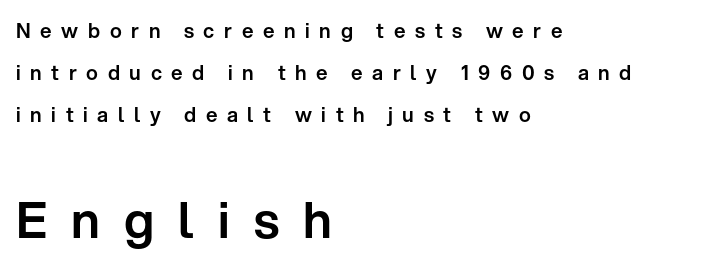
Words appear elongated and porous because spacing is wide. Widely set lines give the paragraph a tall, airy silhouette. Each row of text sits above clean, open space. Posture: vertical.
